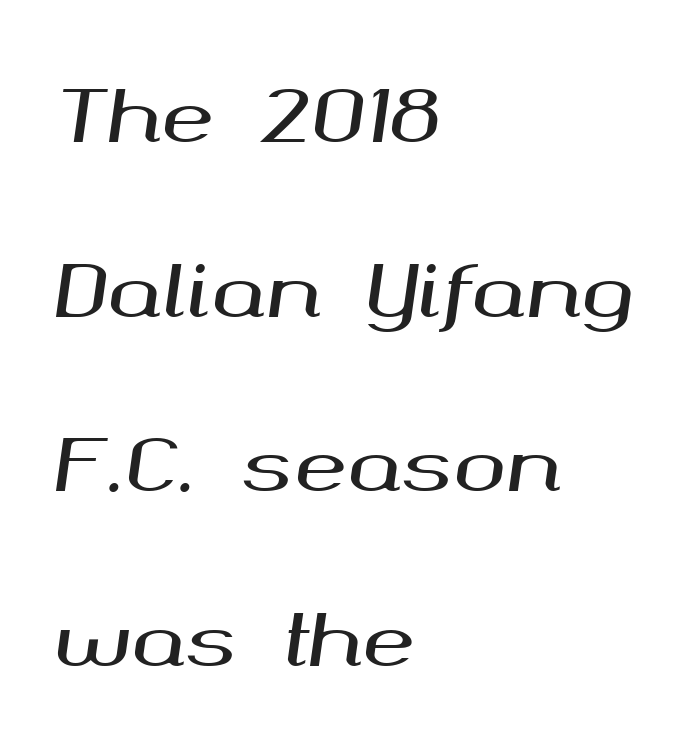
All the whitespace from short lines collects on the right. The space beneath each line is pristine and unruled. Loosely led — the rows are spread out. This sample has the flowing, uneven cadence of proportional lettering.
